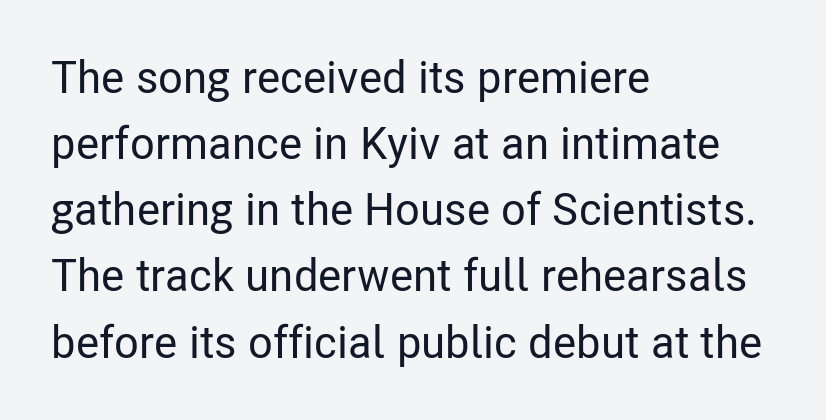
Q: Is the text italic (slanted)? A: No, it is upright.
Q: Is the typeface a serif or a sans-serif typeface? A: Sans-serif.
Q: Is the text underlined? A: No.
Q: How is the paragraph aligned? A: Left-aligned.
Q: Is the spacing between letters normal or unusually wide? A: Normal.
Q: Is the spacing between lines tight, normal or loose? A: Normal.
Q: Width (condensed, normal, or wide)? A: Condensed.
Q: Stroke contrast? A: Low.
Q: x-height? A: Medium.
Q: Monospaced? A: No.
